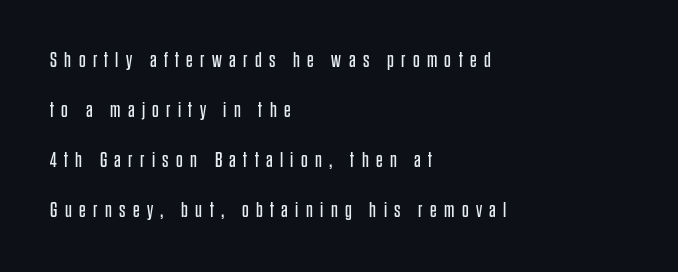
{"italic": "no", "bold": "no", "underline": "no", "align": "left", "line_spacing": "loose", "line_spacing_ratio": 2.38, "letter_spacing": "wide", "letter_spacing_em": 0.35, "glyph_px": 21}
